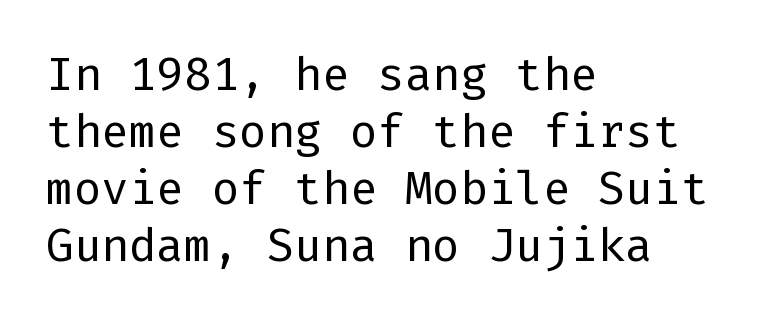
Which margin do the lines hug? The left one — the right edge is uneven. No chunkiness to these letters — they're not bold. Is this a sans? Yes — the strokes have no serifs. Caption: standard tracking, unaltered. Upright lettering throughout.
